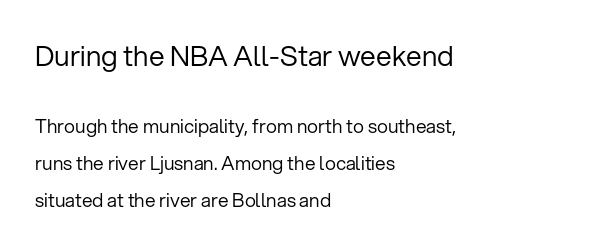
Q: Is the text bold? A: No.
Q: Is the text italic (slanted)? A: No, it is upright.
Q: Is the typeface a serif or a sans-serif typeface? A: Sans-serif.
Q: Is the text underlined? A: No.
Q: How is the paragraph aligned? A: Left-aligned.
Q: Is the spacing between letters normal or unusually wide? A: Normal.
Q: Is the spacing between lines tight, normal or loose? A: Loose.
Q: Which block of text is set in a larger size, the first (top) or the second (bottom)? A: The first (top) one.
Q: Width (condensed, normal, or wide)? A: Normal.
Q: Stroke contrast? A: Low.
Q: x-height? A: Medium.
Q: Monospaced? A: No.
